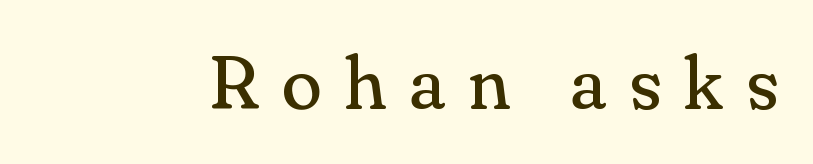
The image shows 75 px regular-weight serif type, upright; set unusually wide letter spacing (+0.29 em), not underlined; medium stroke contrast and a small x-height.
